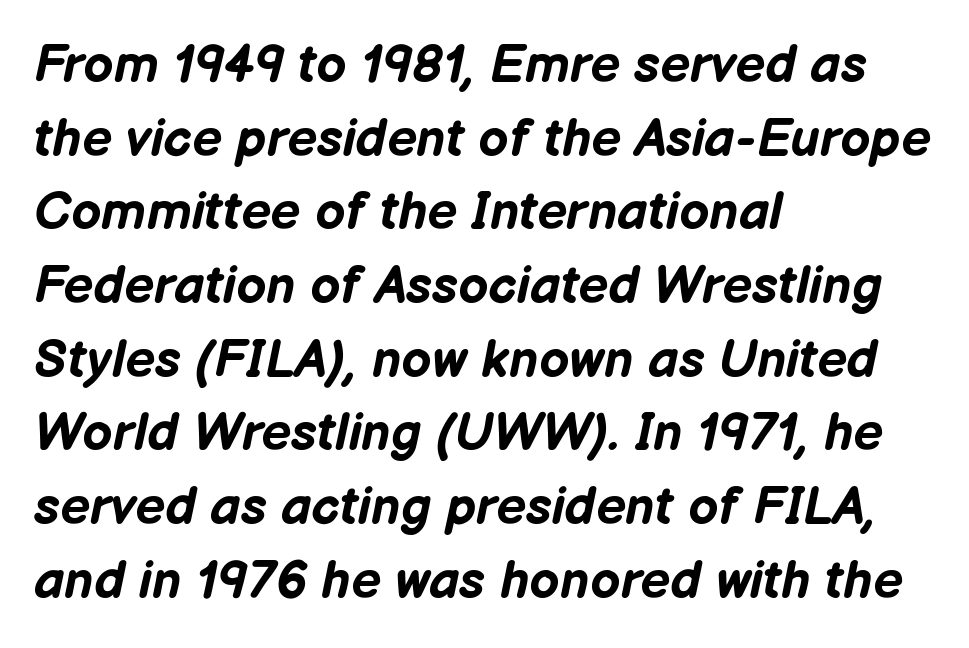
Q: Is the text bold? A: Yes.
Q: Is the text italic (slanted)? A: Yes, it leans right by about 12 degrees.
Q: Is the text underlined? A: No.
Q: How is the paragraph aligned? A: Left-aligned.
Q: Is the spacing between letters normal or unusually wide? A: Normal.
Q: Is the spacing between lines tight, normal or loose? A: Normal.
Q: Width (condensed, normal, or wide)? A: Normal.
Q: Stroke contrast? A: Low.
Q: x-height? A: Medium.
Q: Monospaced? A: No.
